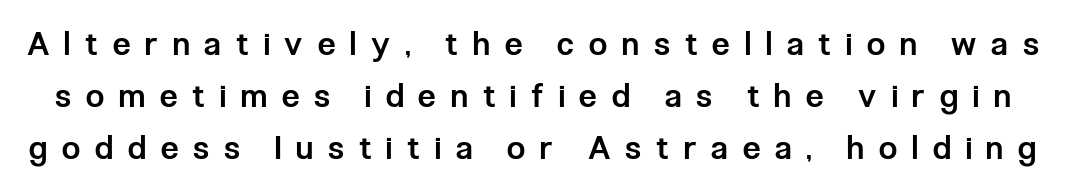
The image shows 32 px semibold, condensed sans-serif type, upright; set normal line spacing (1.63x), unusually wide letter spacing (+0.47 em), not underlined; low stroke contrast and a medium x-height.
